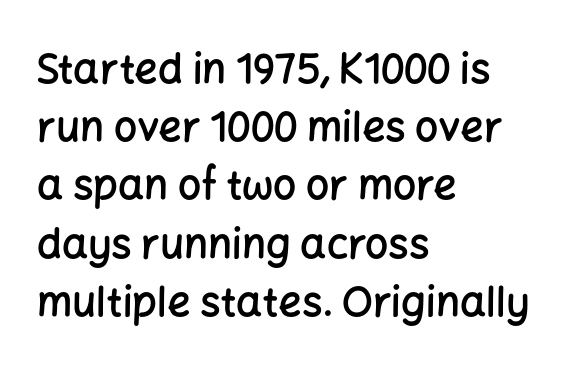
The image shows 41 px semibold sans-serif type, upright; set left-aligned, normal line spacing (1.42x), normal letter spacing, not underlined; low stroke contrast and a medium x-height.
